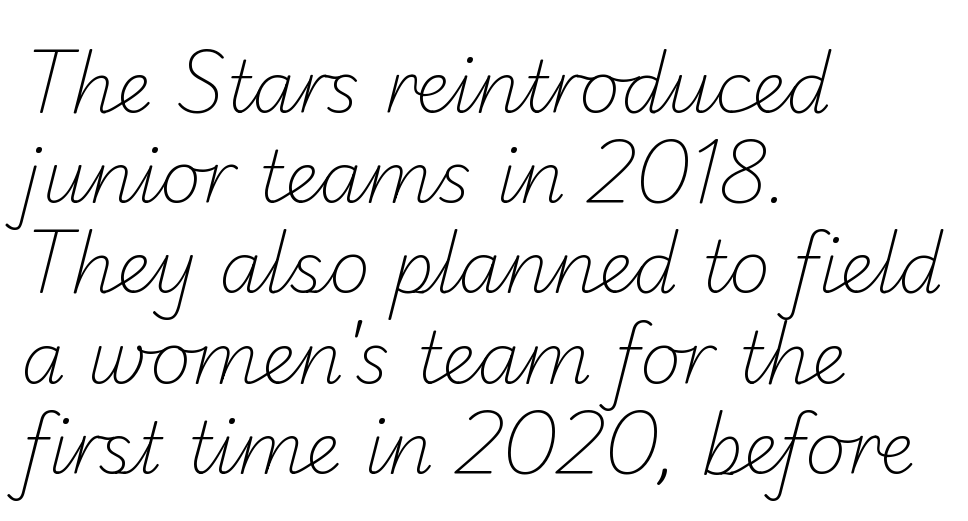
Q: Is the text bold? A: No.
Q: Is the typeface a serif or a sans-serif typeface? A: Sans-serif.
Q: Is the text underlined? A: No.
Q: How is the paragraph aligned? A: Left-aligned.
Q: Is the spacing between letters normal or unusually wide? A: Normal.
Q: Is the spacing between lines tight, normal or loose? A: Normal.
Q: Width (condensed, normal, or wide)? A: Normal.
Q: Stroke contrast? A: Low.
Q: x-height? A: Small.
Q: Monospaced? A: No.
